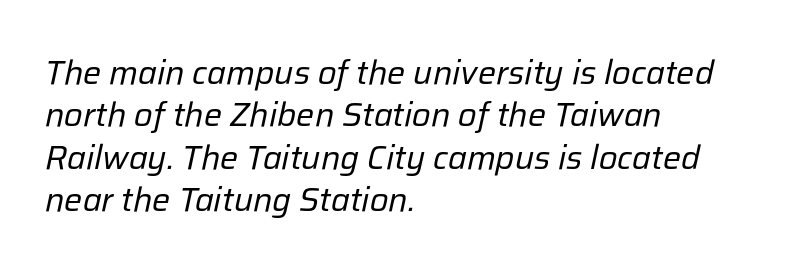
{"italic": "yes", "lean": "right", "slant_degrees": 12, "bold": "no", "weight": "regular", "width": "normal", "stroke_contrast": "low", "x_height": "medium", "monospaced": "no", "underline": "no", "align": "left", "line_spacing": "normal", "line_spacing_ratio": 1.25, "letter_spacing": "normal", "letter_spacing_em": 0.0, "glyph_px": 34}
